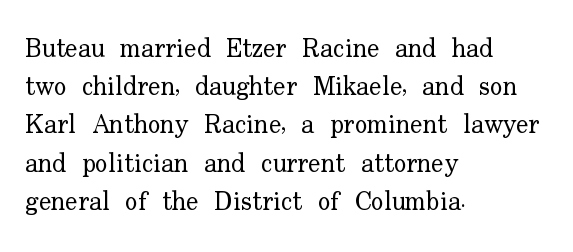
{"italic": "no", "bold": "no", "underline": "no", "align": "left", "line_spacing": "normal", "line_spacing_ratio": 1.47, "letter_spacing": "normal", "letter_spacing_em": 0.0, "glyph_px": 26}
